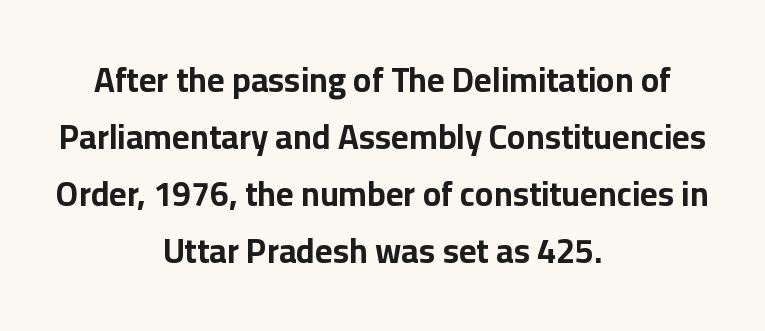
{"serif": "no", "italic": "no", "bold": "yes", "weight": "bold", "width": "normal", "stroke_contrast": "low", "x_height": "medium", "monospaced": "no", "underline": "no", "align": "center", "line_spacing": "normal", "line_spacing_ratio": 1.68, "letter_spacing": "normal", "letter_spacing_em": 0.0, "glyph_px": 34}
